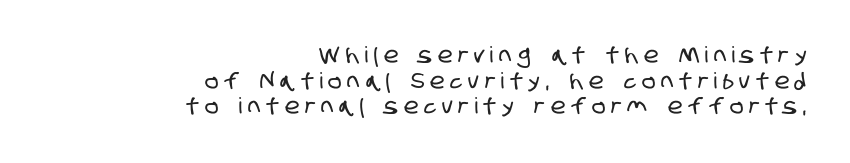
{"underline": "no", "align": "right", "line_spacing_ratio": 1.16, "letter_spacing": "wide", "letter_spacing_em": 0.27, "glyph_px": 22}
